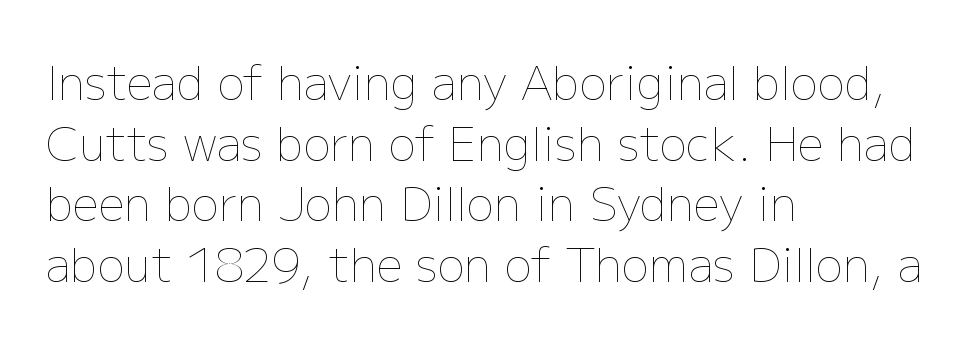
No word sits above an underline. The font sits on the lighter half of the weight spectrum, regular included. Each letter keeps its own natural width here, so spacing adapts to shape. Does the lettering tilt? It doesn't — this is upright. Regarding leading, the lines here are spaced in the standard way. Horizontally, the lines are justified to the leading edge only.
